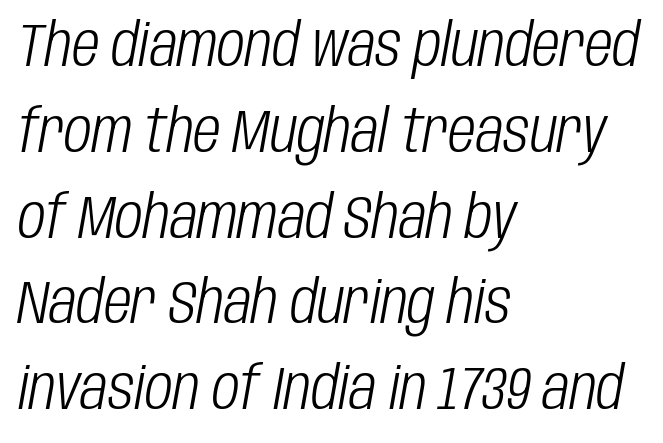
{"italic": "yes", "lean": "right", "slant_degrees": 10, "bold": "no", "weight": "light", "width": "condensed", "stroke_contrast": "low", "x_height": "large", "monospaced": "no", "underline": "no", "align": "left", "line_spacing": "normal", "line_spacing_ratio": 1.43, "letter_spacing": "normal", "letter_spacing_em": 0.0, "glyph_px": 60}
